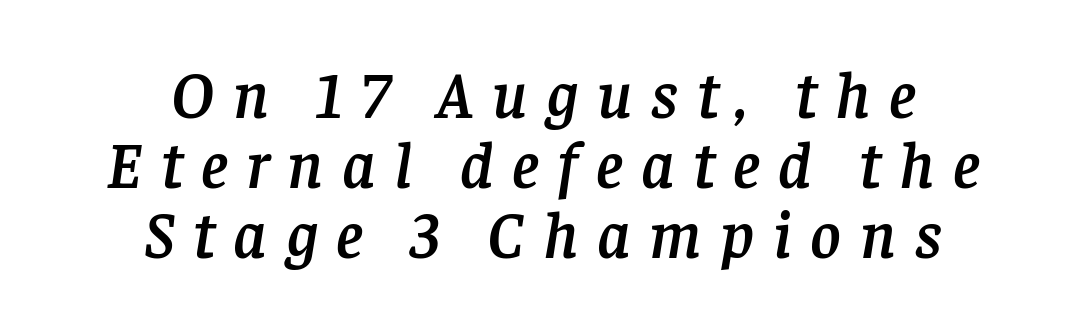
{"serif": "yes", "italic": "yes", "lean": "right", "slant_degrees": 8, "width": "normal", "stroke_contrast": "low", "x_height": "large", "monospaced": "no", "underline": "no", "align": "center", "line_spacing": "tight", "line_spacing_ratio": 1.06, "letter_spacing": "wide", "letter_spacing_em": 0.28, "glyph_px": 66}
